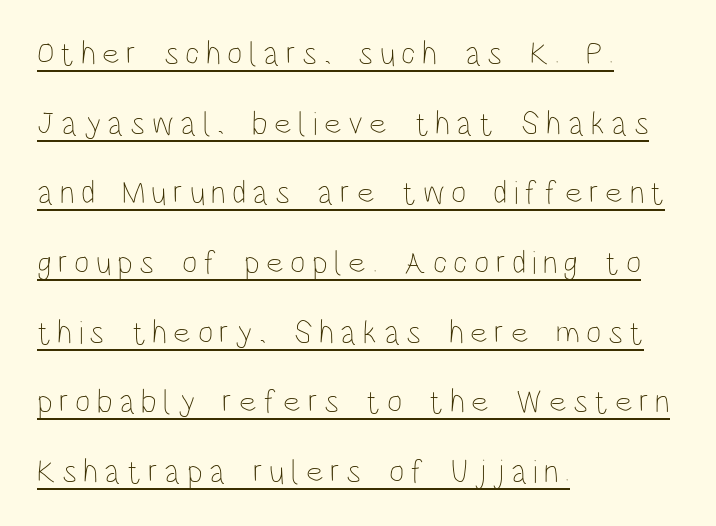
Q: Is the text bold? A: No.
Q: Is the text italic (slanted)? A: No, it is upright.
Q: Is the text underlined? A: Yes.
Q: How is the paragraph aligned? A: Left-aligned.
Q: Is the spacing between lines tight, normal or loose? A: Loose.
Q: Width (condensed, normal, or wide)? A: Condensed.
Q: Stroke contrast? A: Low.
Q: x-height? A: Large.
Q: Monospaced? A: No.
